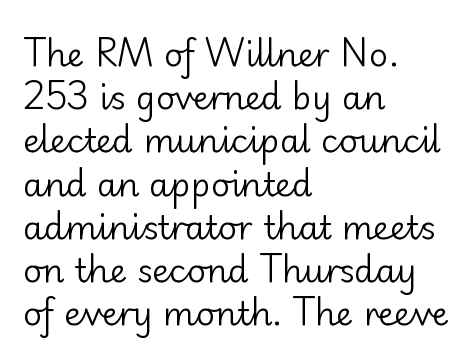
{"serif": "no", "italic": "no", "bold": "no", "weight": "regular", "width": "normal", "stroke_contrast": "low", "x_height": "small", "monospaced": "no", "underline": "no", "align": "left", "line_spacing": "normal", "line_spacing_ratio": 1.31, "letter_spacing": "normal", "letter_spacing_em": 0.0, "glyph_px": 33}
